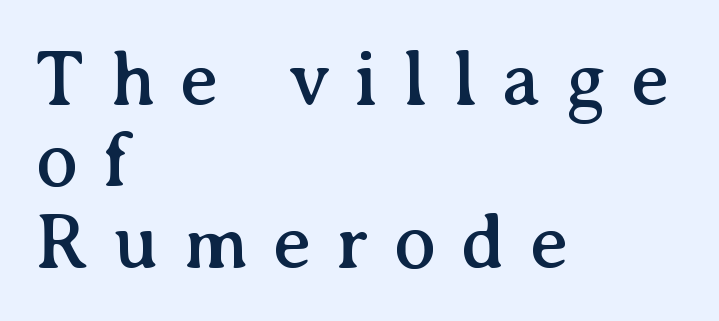
The image shows 79 px serif type, upright; set left-aligned, tight line spacing (1.03x), unusually wide letter spacing (+0.31 em), not underlined; medium stroke contrast and a medium x-height.
